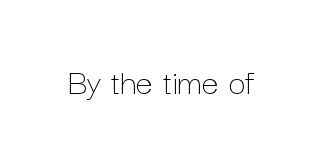
Is this a fixed-width face? No — the glyphs have proportional, varying widths. Each stroke keeps to a modest, everyday thickness or less. A typesetter would mark this as roman, not italic. Clear beneath every line of the passage. No extra tracking has been applied to these lines.
